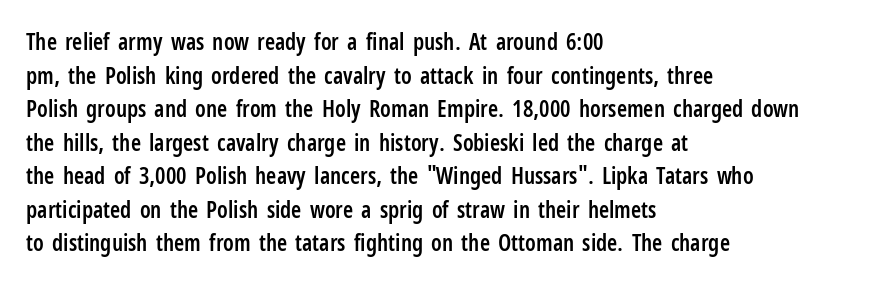
Q: Is the text bold? A: Semi-bold.
Q: Is the text italic (slanted)? A: No, it is upright.
Q: Is the text underlined? A: No.
Q: How is the paragraph aligned? A: Left-aligned.
Q: Is the spacing between letters normal or unusually wide? A: Normal.
Q: Is the spacing between lines tight, normal or loose? A: Normal.
